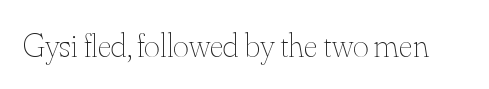
Only glyphs here, with clear space below each row. Glyph-to-glyph distance matches everyday printed text. The typography opts for an upright posture over an oblique one. Varying glyph widths throughout — classic text-font behaviour. Is the stroke heavy? The answer is a plain regular-or-lighter.
